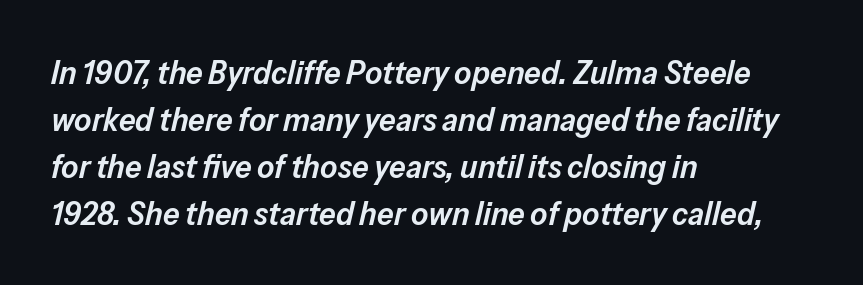
The typesetting leans somewhat heavy: a semibold. Italic? Definitely — the glyphs are oblique. Evenly set lines give the paragraph a standard silhouette. Descenders hang freely into open space. Character widths vary here, with narrow letters taking less room than wide ones.
